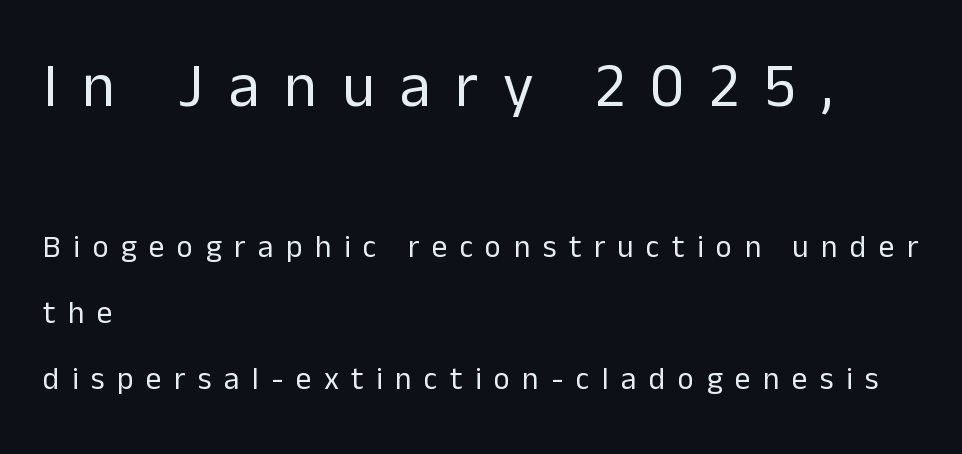
Glyph-to-glyph distance is far greater than everyday printed text. Summary of weight: not heavy and not bold. Whoever set this chose breathing room over compactness in the vertical rhythm. The gap between lines stays unmarked. Are there feet on the stems? There aren't — it's a sans.
